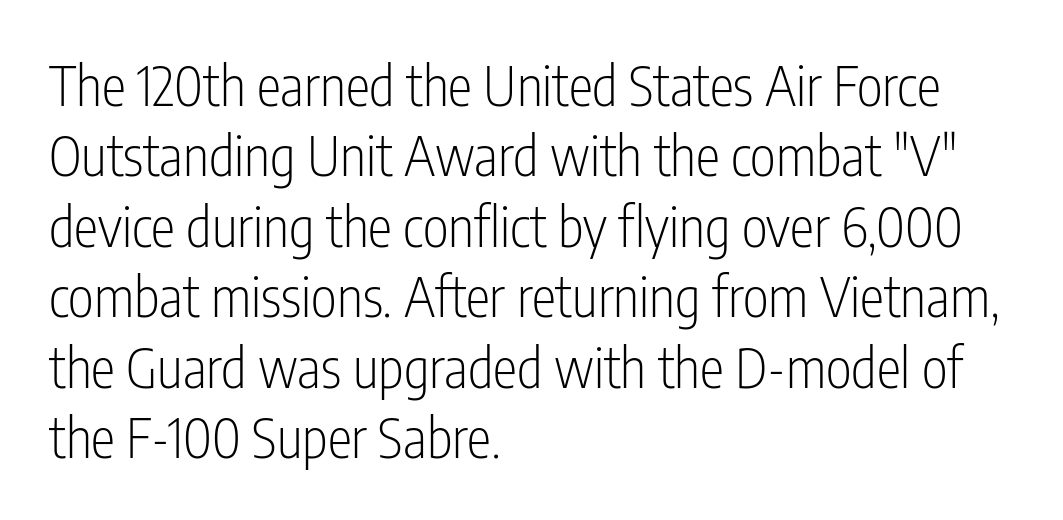
These lines are set flush left with a ragged right edge. The horizontal fit of the characters is conventional and even. Character widths vary here, with narrow letters taking less room than wide ones. A bare baseline throughout the passage. The rendering shows plain stroke endings on the letterforms — a sans-serif design.
